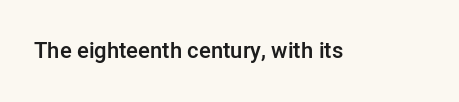
{"italic": "no", "bold": "semi", "underline": "no", "letter_spacing": "normal", "letter_spacing_em": 0.0, "glyph_px": 22}
